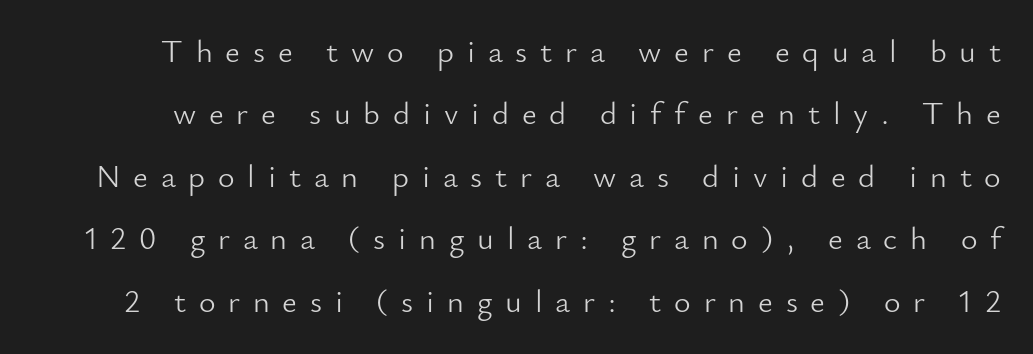
{"serif": "no", "italic": "no", "bold": "no", "weight": "light", "width": "normal", "stroke_contrast": "low", "x_height": "small", "monospaced": "no", "underline": "no", "line_spacing": "loose", "line_spacing_ratio": 1.95, "letter_spacing": "wide", "letter_spacing_em": 0.4, "glyph_px": 32}
